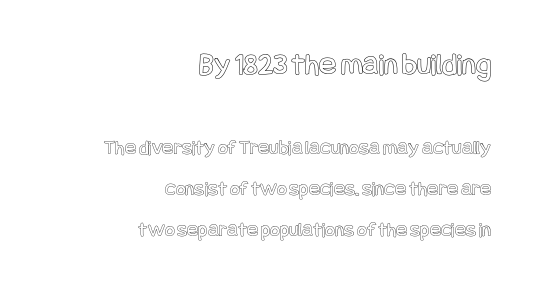
Q: Is the text italic (slanted)? A: No, it is upright.
Q: Is the text underlined? A: No.
Q: How is the paragraph aligned? A: Right-aligned.
Q: Is the spacing between letters normal or unusually wide? A: Normal.
Q: Is the spacing between lines tight, normal or loose? A: Loose.
Q: Which block of text is set in a larger size, the first (top) or the second (bottom)? A: The first (top) one.
Q: Width (condensed, normal, or wide)? A: Condensed.
Q: x-height? A: Large.
